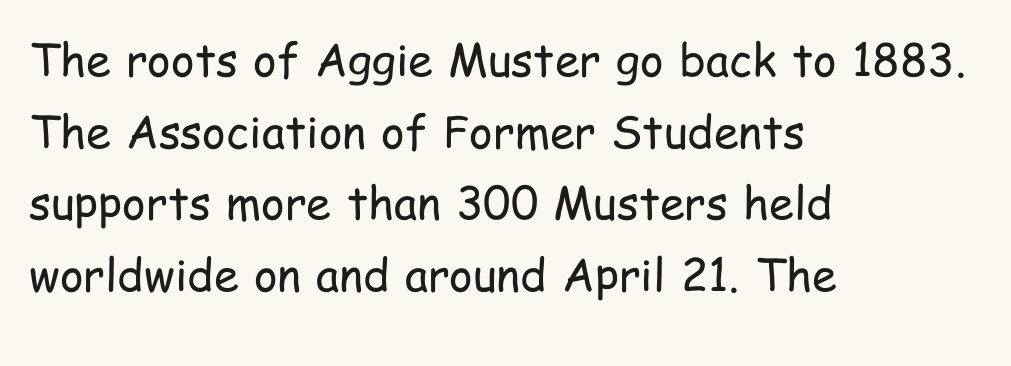
These lines are rendered in a variable-pitch font. Unmarked baselines from the first word to the last. Notice how the stems are strictly vertical — no italics here. Stem width sits at or under what a default text font uses. The letters sit at their default tracking, neither squeezed nor spread. Are there feet on the stems? There aren't — it's a sans.
